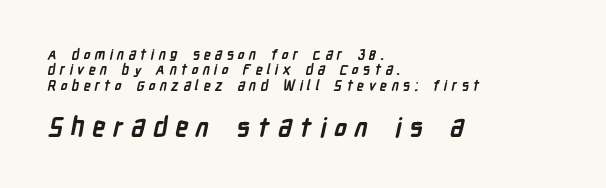
Q: Is the text bold? A: Yes.
Q: Is the text underlined? A: No.
Q: How is the paragraph aligned? A: Left-aligned.
Q: Is the spacing between letters normal or unusually wide? A: Unusually wide.
Q: Is the spacing between lines tight, normal or loose? A: Tight.
Q: Which block of text is set in a larger size, the first (top) or the second (bottom)? A: The second (bottom) one.
